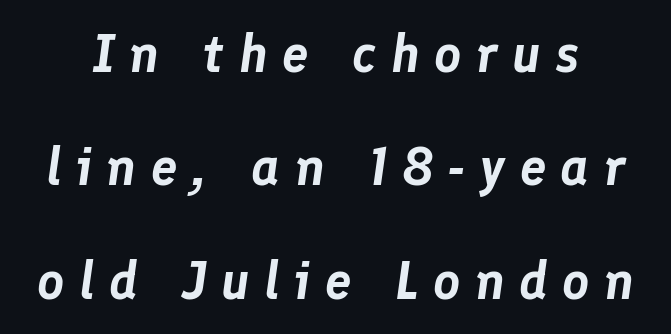
Q: Is the text italic (slanted)? A: Yes, it leans right by about 8 degrees.
Q: Is the text underlined? A: No.
Q: Is the spacing between letters normal or unusually wide? A: Unusually wide.
Q: Is the spacing between lines tight, normal or loose? A: Loose.
Q: Width (condensed, normal, or wide)? A: Normal.
Q: Stroke contrast? A: Low.
Q: x-height? A: Medium.
Q: Monospaced? A: No.
